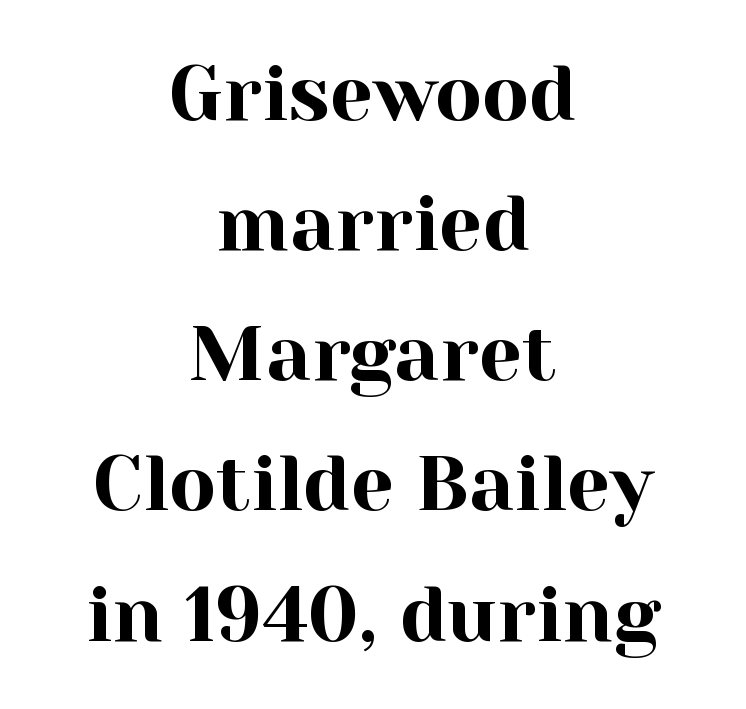
The image shows 77 px serif type, upright; set centered, normal line spacing (1.69x), normal letter spacing, not underlined; a medium x-height.
